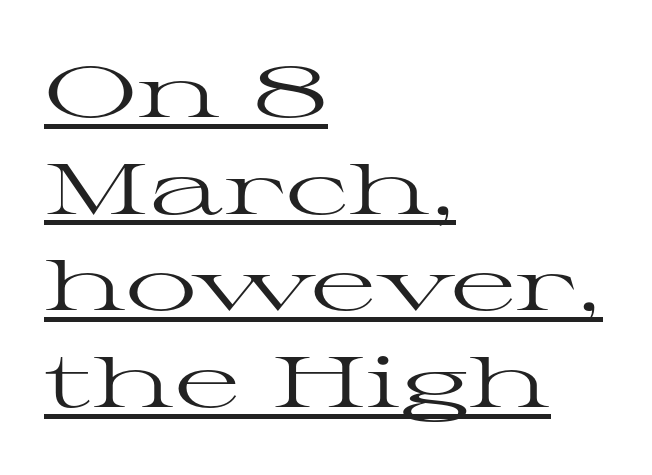
The image shows 71 px regular-weight, wide serif type, upright; set left-aligned, normal line spacing (1.36x), normal letter spacing, underlined; high stroke contrast and a medium x-height.
